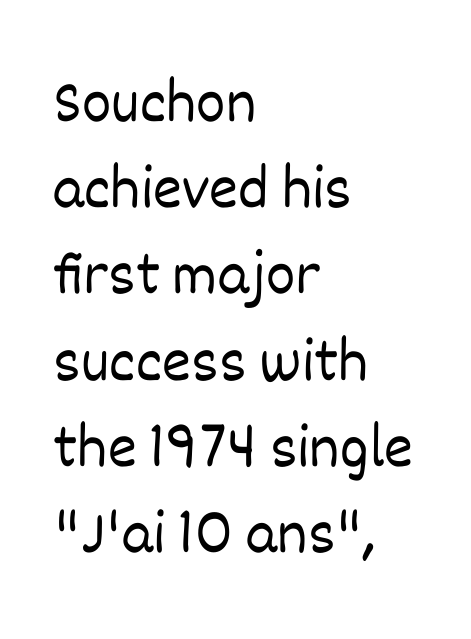
The image shows 62 px light type, upright; set left-aligned, normal line spacing (1.39x), normal letter spacing, not underlined; low stroke contrast and a large x-height.
